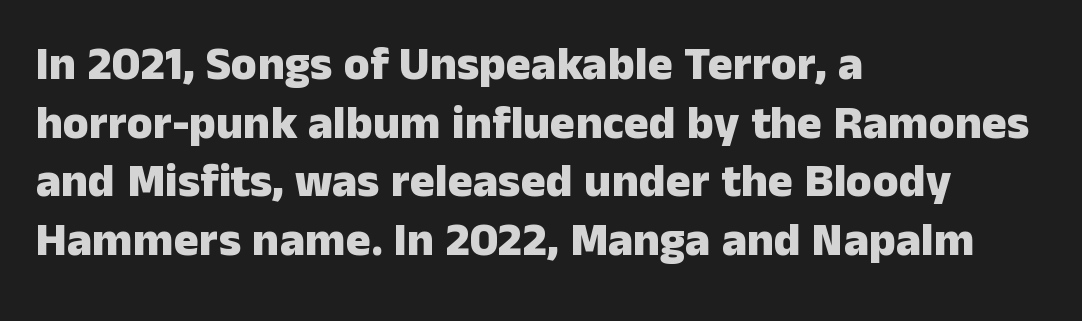
Q: Is the text bold? A: Yes.
Q: Is the text italic (slanted)? A: No, it is upright.
Q: Is the typeface a serif or a sans-serif typeface? A: Sans-serif.
Q: Is the text underlined? A: No.
Q: How is the paragraph aligned? A: Left-aligned.
Q: Is the spacing between letters normal or unusually wide? A: Normal.
Q: Is the spacing between lines tight, normal or loose? A: Normal.
Q: Width (condensed, normal, or wide)? A: Normal.
Q: Stroke contrast? A: Low.
Q: x-height? A: Medium.
Q: Monospaced? A: No.
